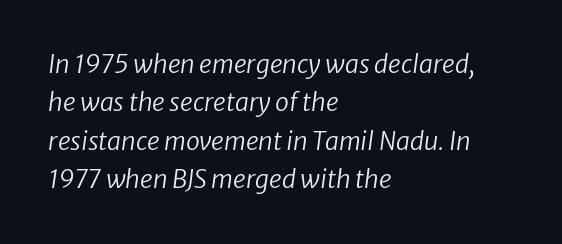
{"italic": "yes", "lean": "right", "slant_degrees": 8, "bold": "no", "underline": "no", "align": "left", "line_spacing": "normal", "line_spacing_ratio": 1.54, "letter_spacing": "normal", "letter_spacing_em": 0.0, "glyph_px": 25}
